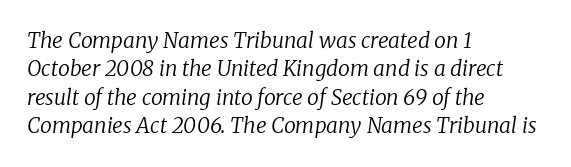
Letters have the restrained weight of plain body copy at most. In terms of leading, this rendering sits right in the middle. Here the glyphs are tracked normally, forming tight word shapes. Emphasis-style slanted type is in use. Only glyphs here, with clear space below each row.
